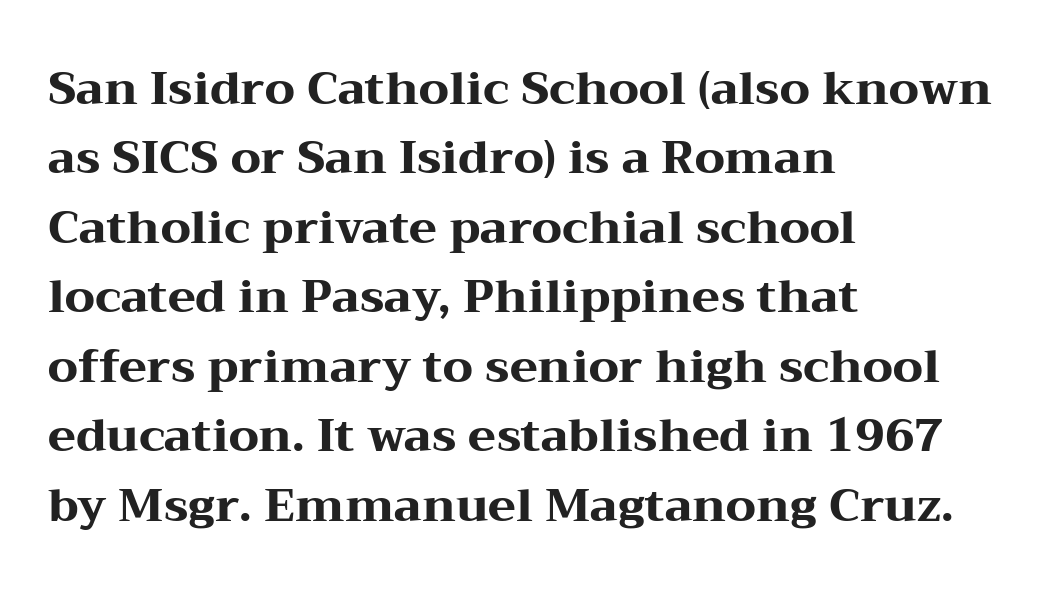
Line spacing here is normal. This rendering features lettering with no underline. Nope, not italic — everything's standing straight. This rendering employs a face with finishing strokes, i.e., a serif. Observe the ordinary spacing: letters are neighbours, not strangers.
